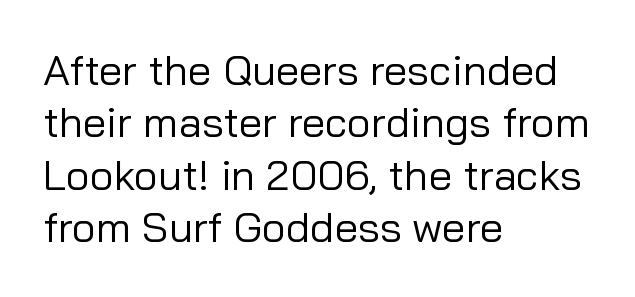
{"serif": "no", "italic": "no", "bold": "no", "weight": "regular", "width": "normal", "stroke_contrast": "low", "x_height": "medium", "monospaced": "no", "underline": "no", "align": "left", "line_spacing": "normal", "line_spacing_ratio": 1.25, "letter_spacing": "normal", "letter_spacing_em": 0.0, "glyph_px": 42}
